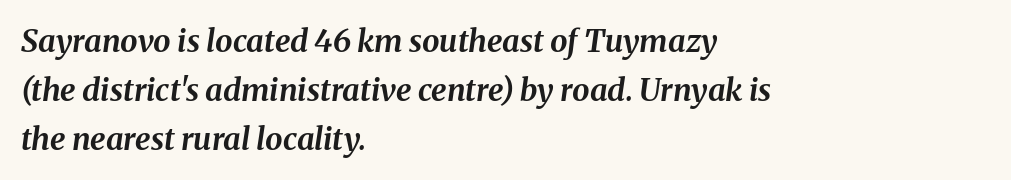
The rendering uses a moderate line-height, typical for paragraphs. A typesetter would call this proportional, since set widths differ per character. The face used here is rendered with its standard letterfit. These lines are set flush left with a ragged right edge. Does the lettering tilt? It does — this is italic.
